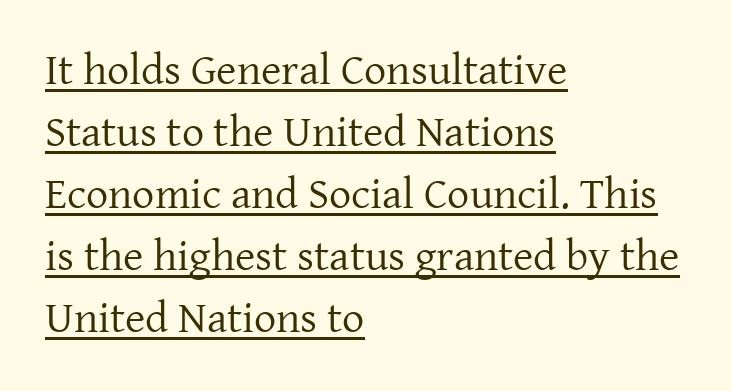
{"serif": "yes", "italic": "no", "bold": "no", "weight": "regular", "width": "normal", "stroke_contrast": "low", "x_height": "medium", "monospaced": "no", "underline": "yes", "align": "left", "line_spacing": "normal", "line_spacing_ratio": 1.41, "letter_spacing": "normal", "letter_spacing_em": 0.0, "glyph_px": 44}
